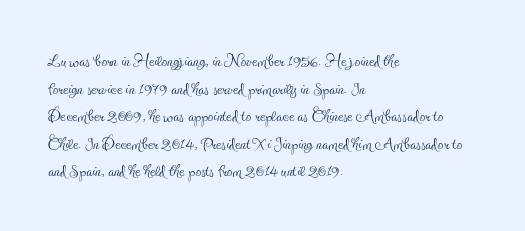
{"bold": "no", "underline": "no", "align": "left", "line_spacing_ratio": 1.2, "letter_spacing": "normal", "letter_spacing_em": 0.0, "glyph_px": 23}
